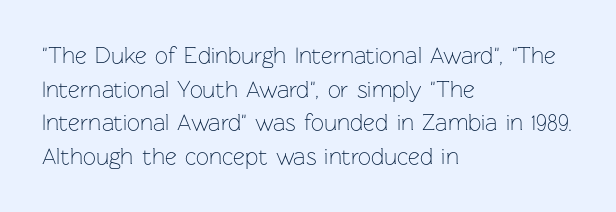
Q: Is the text bold? A: No.
Q: Is the text italic (slanted)? A: No, it is upright.
Q: Is the text underlined? A: No.
Q: How is the paragraph aligned? A: Left-aligned.
Q: Is the spacing between letters normal or unusually wide? A: Normal.
Q: Is the spacing between lines tight, normal or loose? A: Normal.
